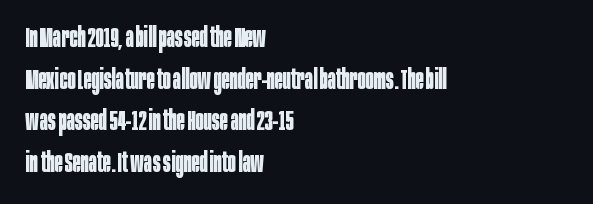
Q: Is the text bold? A: Yes.
Q: Is the text italic (slanted)? A: No, it is upright.
Q: Is the text underlined? A: No.
Q: How is the paragraph aligned? A: Left-aligned.
Q: Is the spacing between letters normal or unusually wide? A: Normal.
Q: Is the spacing between lines tight, normal or loose? A: Normal.
